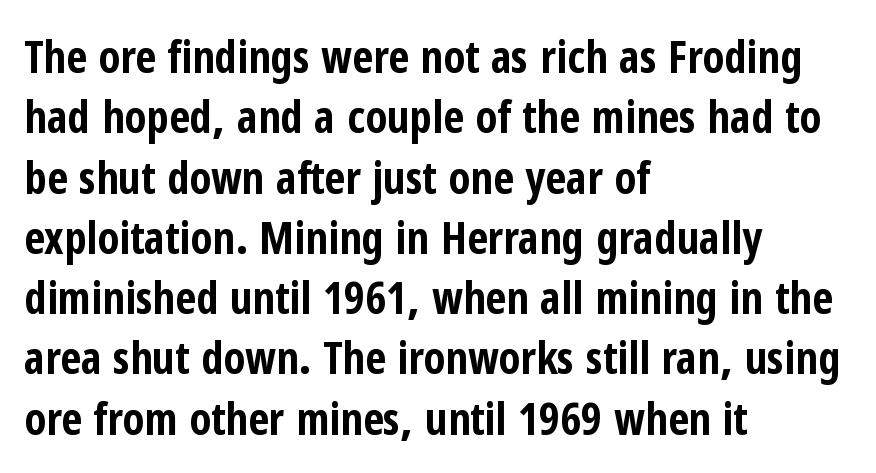
Normally led — the rows are evenly, conventionally spaced. If you drew a line through each stem, it would be perfectly vertical. This is heavy type, rendered in bold. The glyphs are unaccompanied by any horizontal stroke below them.
